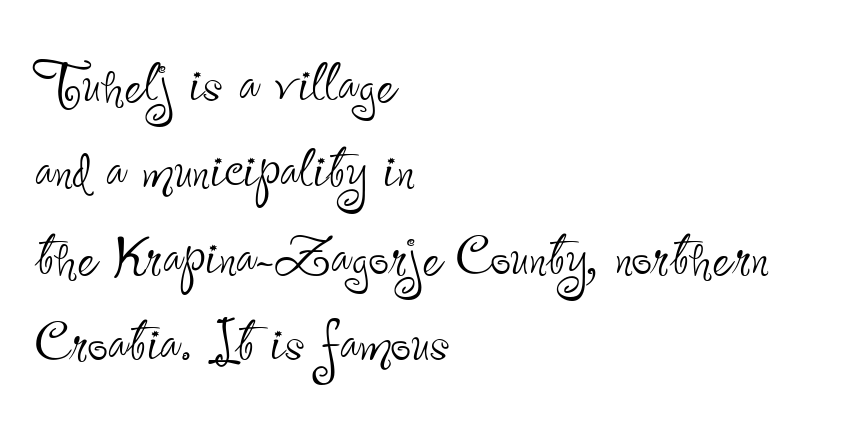
The image shows 72 px thin, condensed sans-serif type; set left-aligned, line spacing 1.2x, normal letter spacing, not underlined; low stroke contrast and a small x-height.
